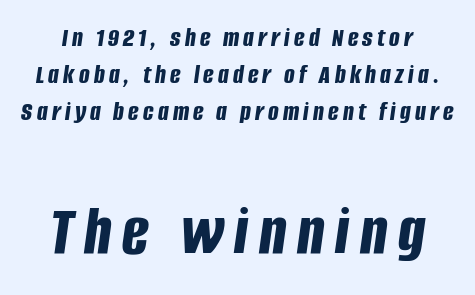
Q: Is the text bold? A: Yes.
Q: Is the text italic (slanted)? A: Yes, it leans right by about 8 degrees.
Q: Is the text underlined? A: No.
Q: Is the spacing between lines tight, normal or loose? A: Normal.
Q: Which block of text is set in a larger size, the first (top) or the second (bottom)? A: The second (bottom) one.
Q: Width (condensed, normal, or wide)? A: Condensed.
Q: Stroke contrast? A: Low.
Q: x-height? A: Large.
Q: Monospaced? A: No.
